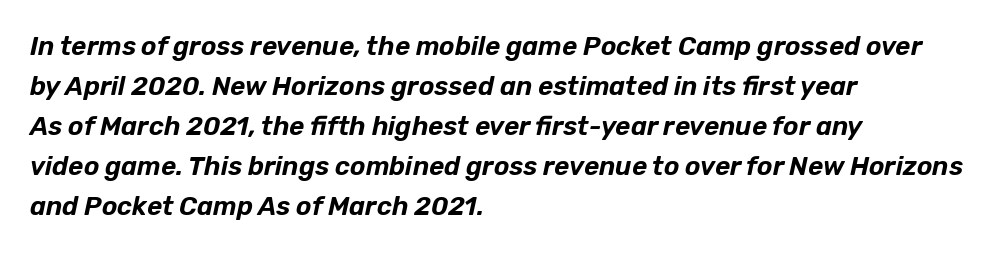
The text carries the slant typical of an italic or oblique font. Line beginnings align vertically; line endings do not. Regarding leading, the lines here are spaced in the standard way. Check the space under the baseline: it is left empty. The line texture is even and compact thanks to regular tracking.
